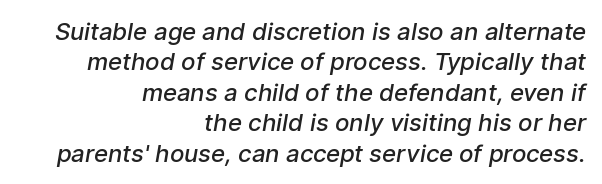
Q: Is the text bold? A: Semi-bold.
Q: Is the text underlined? A: No.
Q: How is the paragraph aligned? A: Right-aligned.
Q: Is the spacing between letters normal or unusually wide? A: Normal.
Q: Is the spacing between lines tight, normal or loose? A: Normal.
